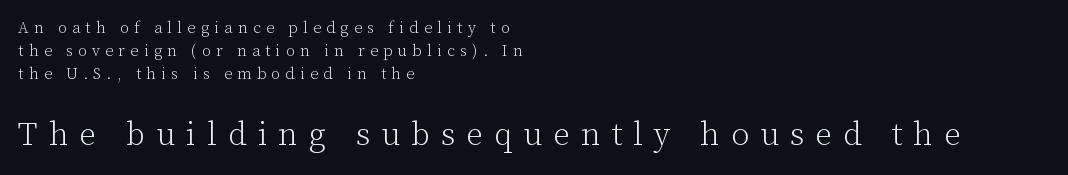
Type without underlining. Spacing verdict: proportional, widths tailored to each character. This rendering uses left alignment, leaving the right contour irregular. The lines sit at an ordinary, default distance from one another.
